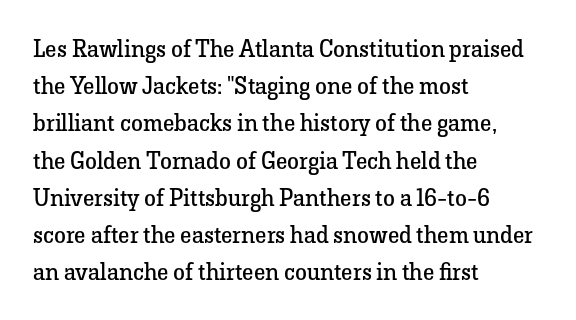
The image shows 24 px text type, upright; set left-aligned, normal line spacing (1.55x), normal letter spacing, not underlined.
